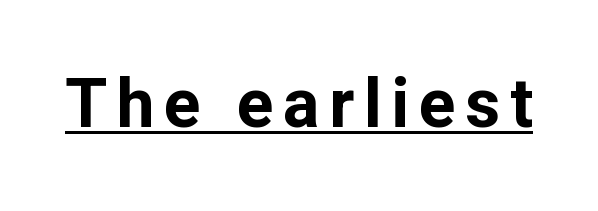
{"serif": "no", "italic": "no", "bold": "yes", "weight": "bold", "width": "normal", "stroke_contrast": "low", "x_height": "medium", "monospaced": "no", "underline": "yes", "glyph_px": 68}
